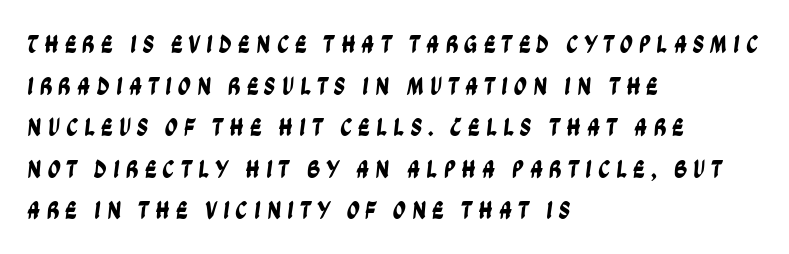
The rendering uses a moderate line-height, typical for paragraphs. Unmarked baselines from the first word to the last. Compared with typical body copy, the letter spacing here is much looser. Every row of glyphs begins at an identical x-position on the left.
